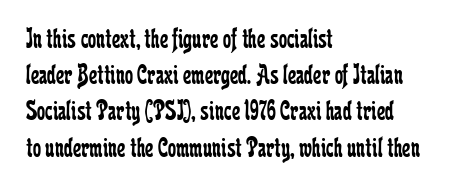
Which margin do the lines hug? The left one — the right edge is uneven. Normally led — the rows are evenly, conventionally spaced. The lettering stays uniformly vertical, giving the passage a roman look. Note the varied advance widths — an 'i' is clearly narrower than an 'm'. Letterform terminals end in serifs throughout the passage. Short note: letters normally spaced.
